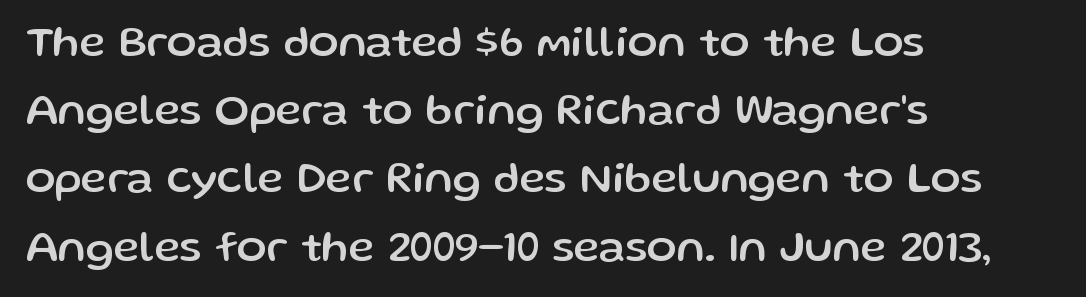
The image shows 44 px sans-serif type, upright; set left-aligned, normal line spacing (1.55x), normal letter spacing, not underlined; low stroke contrast and a medium x-height.
